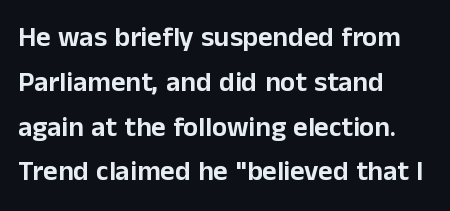
Letterform terminals end flat and unadorned throughout the passage. Here the glyphs are tracked normally, forming tight word shapes. Each row of text sits above clean, open space. Tall strokes in this sample are plumb rather than angled.
